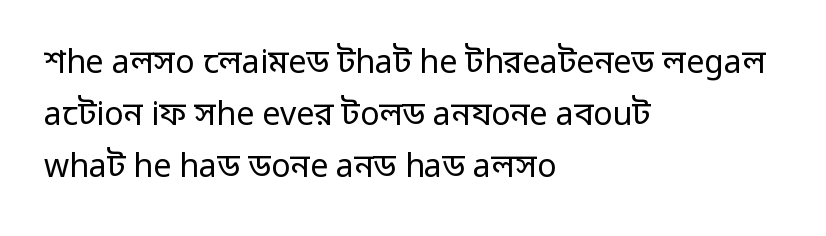
The text block is weighted toward the left margin, trailing off unevenly rightward. Each letter keeps its own natural width here, so spacing adapts to shape. These lines sit exactly where default settings would place them. Unbolded letterforms with no extra heft. Characters remain perfectly vertical along every line. In terms of letterspacing, this is plain default setting.
